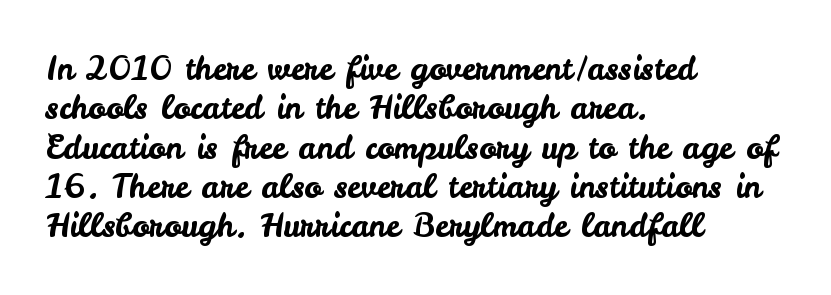
Q: Is the text italic (slanted)? A: Yes.
Q: Is the typeface a serif or a sans-serif typeface? A: Sans-serif.
Q: Is the text underlined? A: No.
Q: How is the paragraph aligned? A: Left-aligned.
Q: Is the spacing between letters normal or unusually wide? A: Normal.
Q: Width (condensed, normal, or wide)? A: Normal.
Q: Stroke contrast? A: Low.
Q: x-height? A: Small.
Q: Monospaced? A: No.
